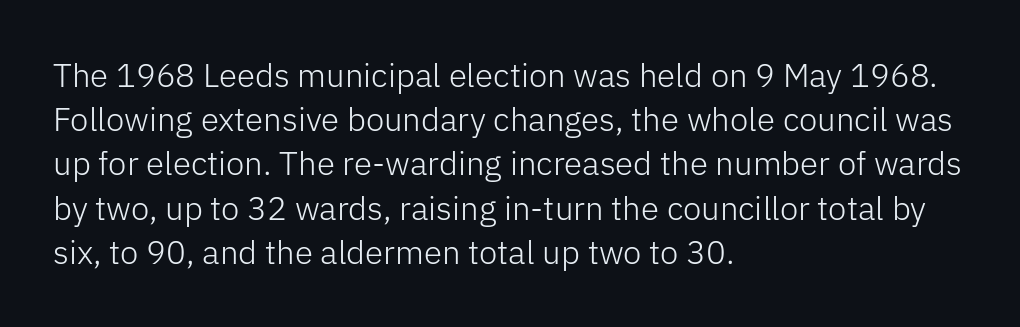
Notice how the passage keeps a crisp vertical edge on the left only. Think of a printed novel: that variable character pitch is what you see here. The designer left line spacing at the default. Students, note that the glyphs here touch the page at normal intervals. Nope, no serifs anywhere on these letters. The weight tops out at a normal text grade.
